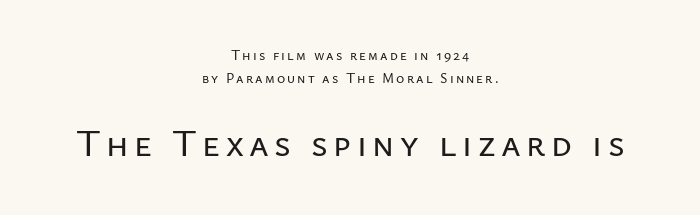
Q: Is the text italic (slanted)? A: No, it is upright.
Q: Is the typeface a serif or a sans-serif typeface? A: Sans-serif.
Q: Is the text underlined? A: No.
Q: How is the paragraph aligned? A: Centered.
Q: Is the spacing between lines tight, normal or loose? A: Normal.
Q: Which block of text is set in a larger size, the first (top) or the second (bottom)? A: The second (bottom) one.
Q: Width (condensed, normal, or wide)? A: Normal.
Q: Stroke contrast? A: Low.
Q: x-height? A: Medium.
Q: Monospaced? A: No.
